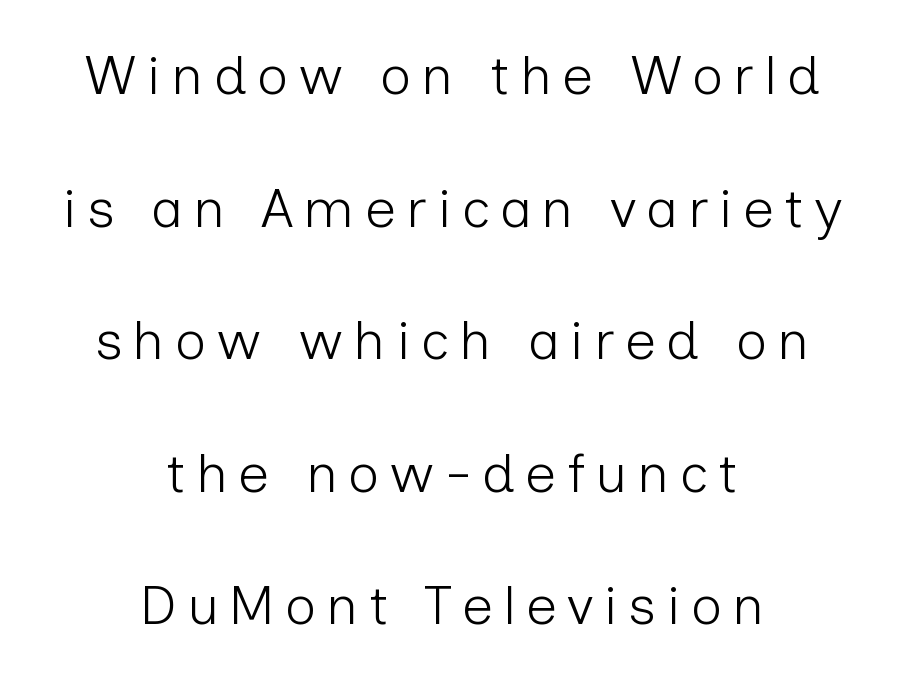
The image shows 55 px light sans-serif type, upright; set centered, loose line spacing (2.41x), not underlined; low stroke contrast and a medium x-height.
